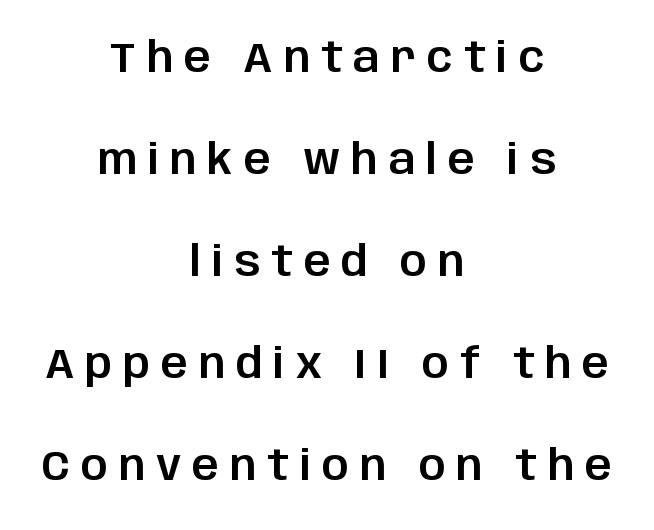
The image shows 42 px sans-serif type, upright; set centered, loose line spacing (2.43x), unusually wide letter spacing (+0.26 em), not underlined; low stroke contrast and a large x-height.
